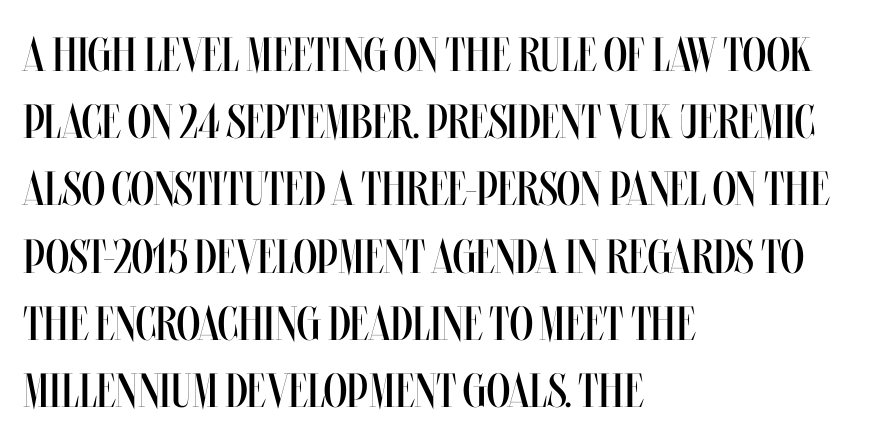
{"italic": "no", "bold": "no", "weight": "regular", "width": "condensed", "stroke_contrast": "medium", "x_height": "large", "monospaced": "no", "underline": "no", "align": "left", "line_spacing": "normal", "line_spacing_ratio": 1.4, "letter_spacing": "normal", "letter_spacing_em": 0.0, "glyph_px": 48}
